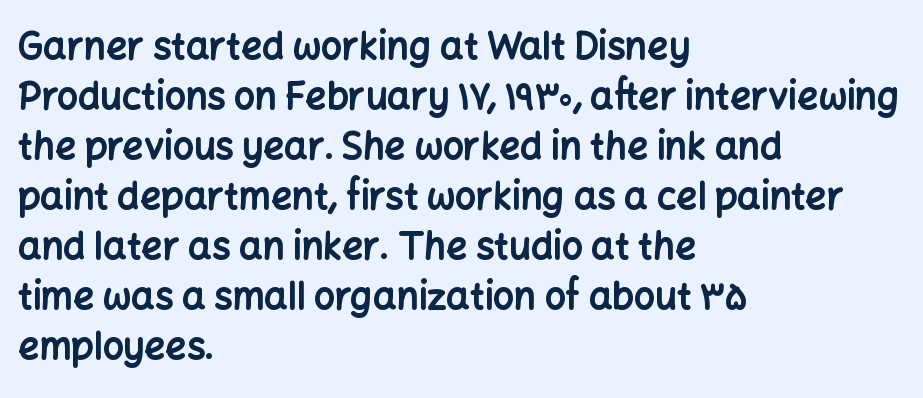
{"serif": "no", "italic": "no", "bold": "yes", "weight": "bold", "width": "normal", "stroke_contrast": "low", "x_height": "medium", "monospaced": "no", "underline": "no", "align": "left", "line_spacing": "normal", "line_spacing_ratio": 1.35, "letter_spacing": "normal", "letter_spacing_em": 0.0, "glyph_px": 37}
